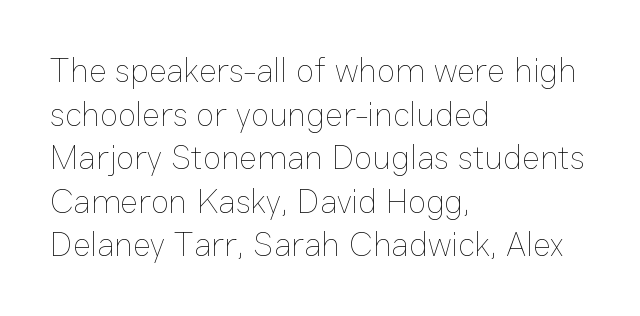
{"italic": "no", "bold": "no", "weight": "thin", "width": "normal", "stroke_contrast": "low", "x_height": "medium", "monospaced": "no", "underline": "no", "align": "left", "line_spacing": "normal", "line_spacing_ratio": 1.28, "letter_spacing": "normal", "letter_spacing_em": 0.0, "glyph_px": 34}
